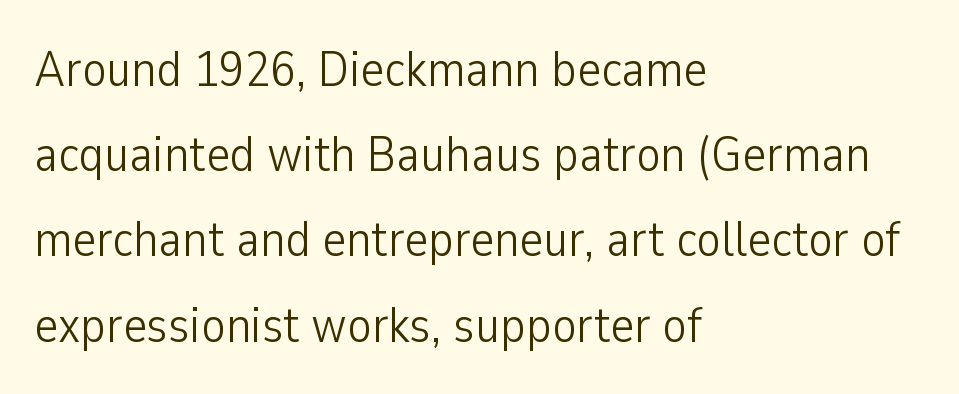
Q: Is the text bold? A: No.
Q: Is the text italic (slanted)? A: No, it is upright.
Q: Is the typeface a serif or a sans-serif typeface? A: Sans-serif.
Q: Is the text underlined? A: No.
Q: How is the paragraph aligned? A: Left-aligned.
Q: Is the spacing between letters normal or unusually wide? A: Normal.
Q: Is the spacing between lines tight, normal or loose? A: Normal.
Q: Width (condensed, normal, or wide)? A: Condensed.
Q: Stroke contrast? A: Low.
Q: x-height? A: Medium.
Q: Monospaced? A: No.
